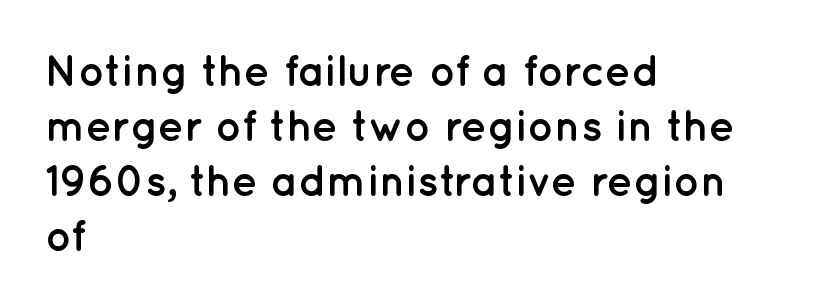
{"serif": "no", "italic": "no", "bold": "yes", "weight": "semibold", "width": "normal", "stroke_contrast": "low", "x_height": "medium", "monospaced": "no", "underline": "no", "align": "left", "line_spacing": "normal", "line_spacing_ratio": 1.28, "letter_spacing": "normal", "letter_spacing_em": 0.0, "glyph_px": 43}
